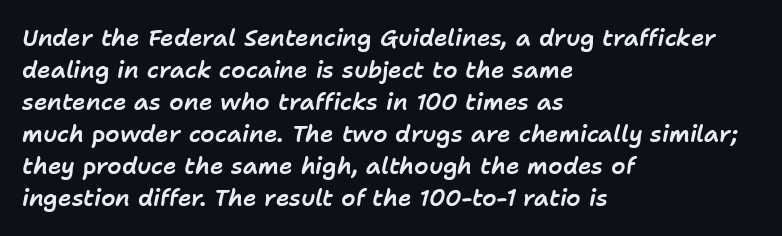
The lines in this sample share a left origin and differ only in where they stop. In terms of letterspacing, this is plain default setting. Quick note: underline off. Tall strokes in this sample are angled rather than plumb. The block of text has a typical density, with ordinary space between rows.
